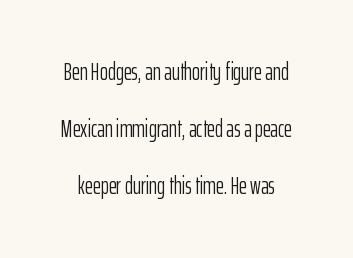
{"italic": "no", "bold": "no", "underline": "no", "line_spacing": "loose", "line_spacing_ratio": 2.38, "letter_spacing": "normal", "letter_spacing_em": 0.0, "glyph_px": 24}
